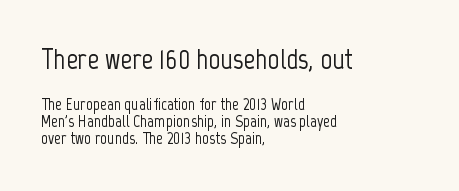
The image shows 29 px condensed sans-serif type, upright; set left-aligned, tight line spacing (1.0x), normal letter spacing, not underlined; the first (top) block is 1.71x larger; low stroke contrast and a medium x-height.
